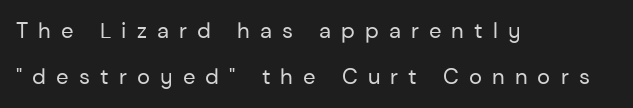
Q: Is the text bold? A: No.
Q: Is the text italic (slanted)? A: No, it is upright.
Q: Is the text underlined? A: No.
Q: How is the paragraph aligned? A: Left-aligned.
Q: Is the spacing between letters normal or unusually wide? A: Unusually wide.
Q: Is the spacing between lines tight, normal or loose? A: Loose.
